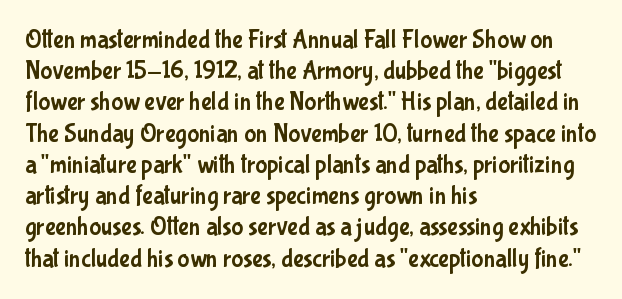
{"italic": "no", "underline": "no", "align": "left", "line_spacing": "normal", "line_spacing_ratio": 1.25, "letter_spacing": "normal", "letter_spacing_em": 0.0, "glyph_px": 25}
